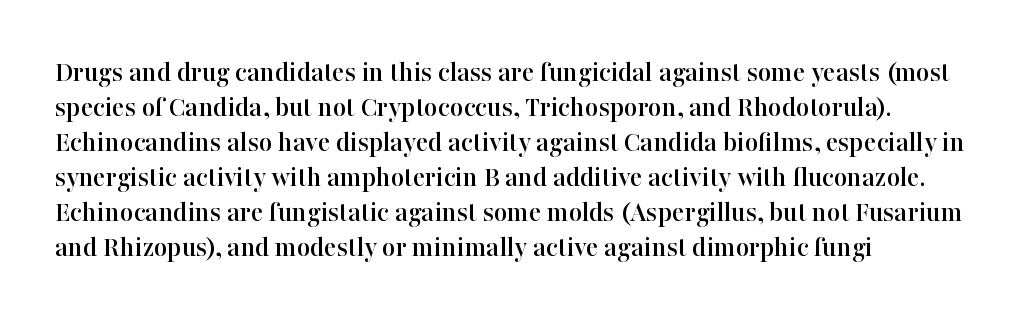
The gap between lines stays unmarked. Is there any slant? The stems are plumb. What kind of face is this? One with serifs. The face used here is rendered with its standard letterfit.
